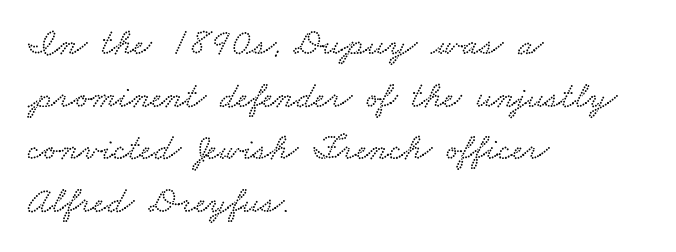
The image shows 37 px wide type; set left-aligned, normal line spacing (1.42x), normal letter spacing, not underlined; low stroke contrast and a small x-height.
